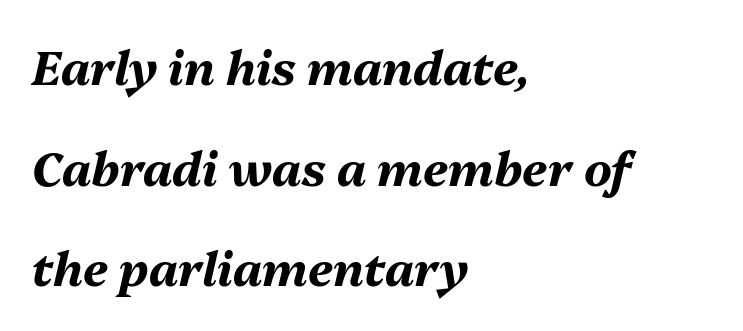
The image shows 47 px bold type, italic (leaning right); set left-aligned, loose line spacing (2.14x), normal letter spacing, not underlined; medium stroke contrast and a medium x-height.
